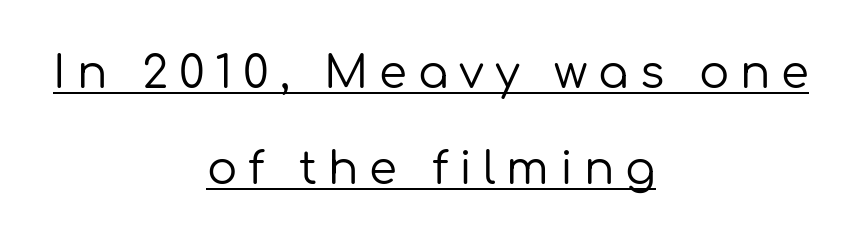
Q: Is the text bold? A: No.
Q: Is the text italic (slanted)? A: No, it is upright.
Q: Is the typeface a serif or a sans-serif typeface? A: Sans-serif.
Q: Is the text underlined? A: Yes.
Q: How is the paragraph aligned? A: Centered.
Q: Is the spacing between letters normal or unusually wide? A: Unusually wide.
Q: Is the spacing between lines tight, normal or loose? A: Loose.
Q: Width (condensed, normal, or wide)? A: Normal.
Q: Stroke contrast? A: Low.
Q: x-height? A: Medium.
Q: Monospaced? A: No.
